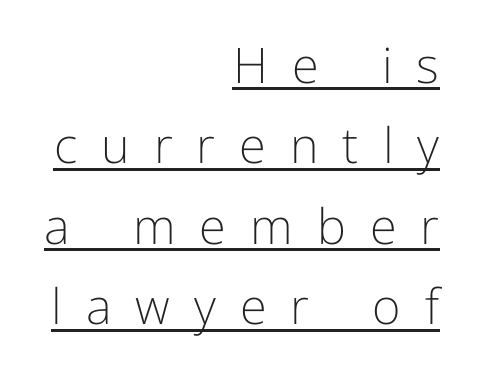
Rendered with straight, roman letterforms. Stroke terminals: plain, sans-serif. Substantial extra tracking has been applied to these lines. Horizontal bands of white between lines are of average thickness. This rendering uses right alignment, leaving the left contour irregular.
